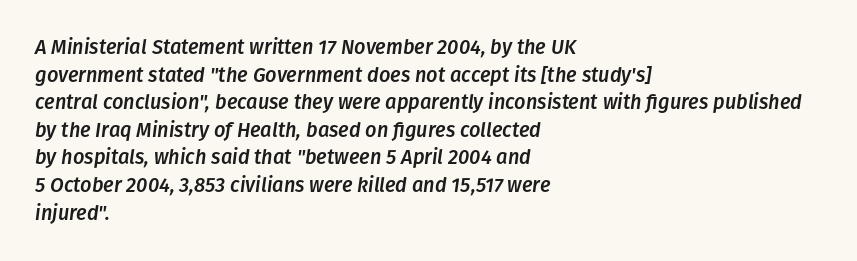
Rows of type keep a routine distance in the vertical direction. The rendering applies a slant to the glyphs. Tracking here is standard; glyphs follow each other at the usual distance. The paragraph shown leans on its left margin.
